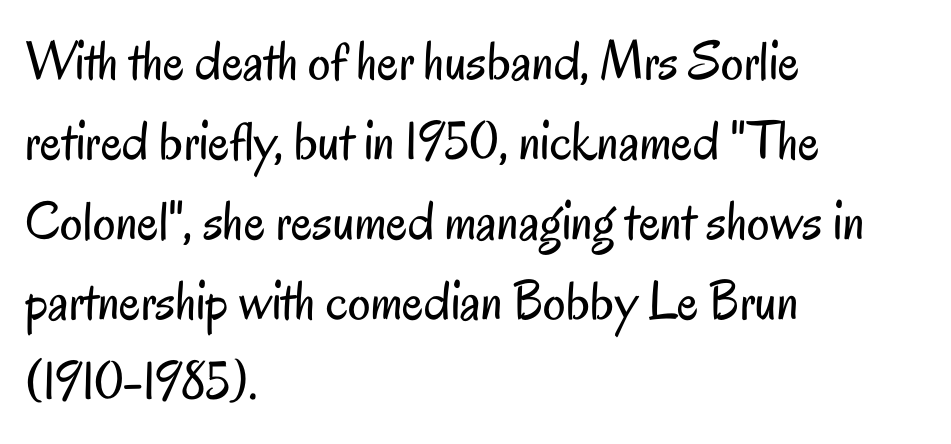
The image shows 56 px regular-weight, condensed sans-serif type, upright; set left-aligned, normal line spacing (1.43x), normal letter spacing, not underlined; low stroke contrast and a small x-height.
